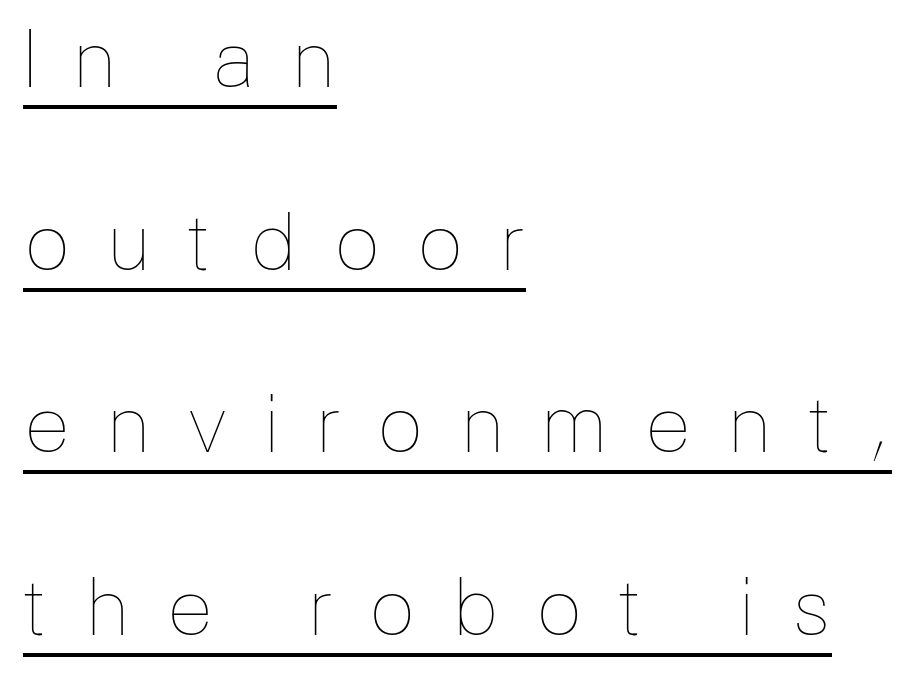
Varying glyph widths throughout — classic text-font behaviour. If you drew a ruler down the left edge, every line would touch it. Observe the wide spacing: letters keep a clear distance from each other. The typesetter has applied underlining to the passage shown. Does the leading feel generous? Absolutely, it's lavish. These lines were composed using upright roman letters.
